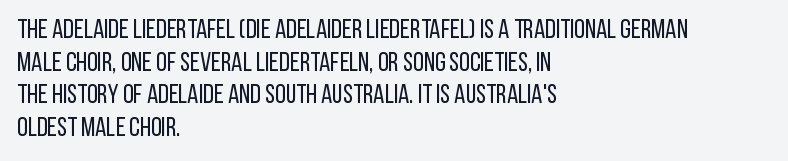
Q: Is the text bold? A: No.
Q: Is the text italic (slanted)? A: No, it is upright.
Q: Is the text underlined? A: No.
Q: How is the paragraph aligned? A: Left-aligned.
Q: Is the spacing between letters normal or unusually wide? A: Normal.
